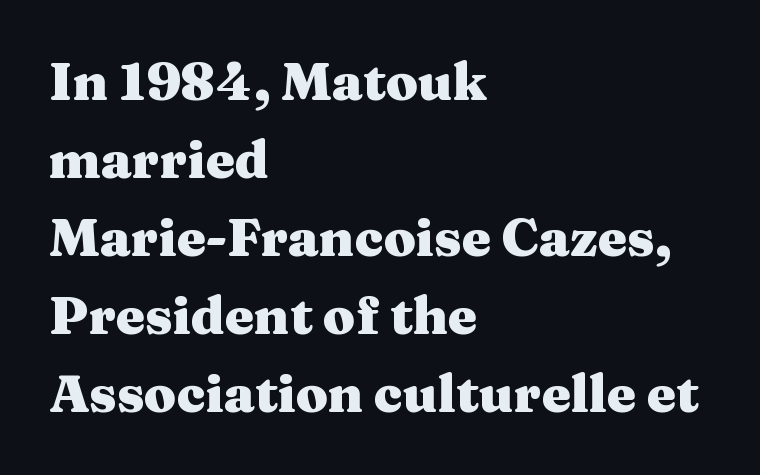
Q: Is the text bold? A: Yes.
Q: Is the text italic (slanted)? A: No, it is upright.
Q: Is the typeface a serif or a sans-serif typeface? A: Serif.
Q: Is the text underlined? A: No.
Q: How is the paragraph aligned? A: Left-aligned.
Q: Is the spacing between letters normal or unusually wide? A: Normal.
Q: Is the spacing between lines tight, normal or loose? A: Normal.
Q: Width (condensed, normal, or wide)? A: Wide.
Q: Stroke contrast? A: Medium.
Q: x-height? A: Medium.
Q: Monospaced? A: No.
